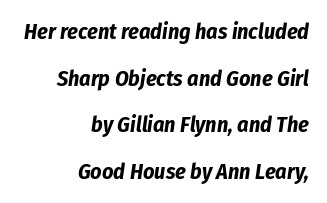
Q: Is the text bold? A: Yes.
Q: Is the text italic (slanted)? A: Yes, it leans right by about 8 degrees.
Q: Is the text underlined? A: No.
Q: How is the paragraph aligned? A: Right-aligned.
Q: Is the spacing between letters normal or unusually wide? A: Normal.
Q: Is the spacing between lines tight, normal or loose? A: Loose.
